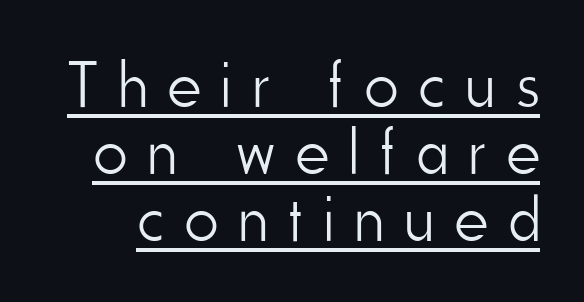
Tracking value appears strongly positive — letters spread wide. The typeface has the unassuming heft of standard copy or less. The block of text is dense from top to bottom, with scant space between rows. Compared with undecorated copy, this sample adds a rule below the words.
